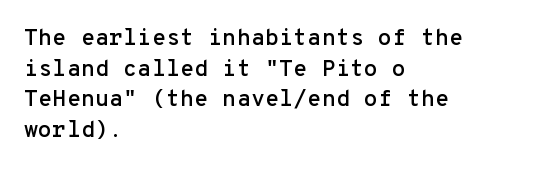
The image shows 23 px text type, upright; set left-aligned, normal line spacing (1.33x), normal letter spacing, not underlined.
